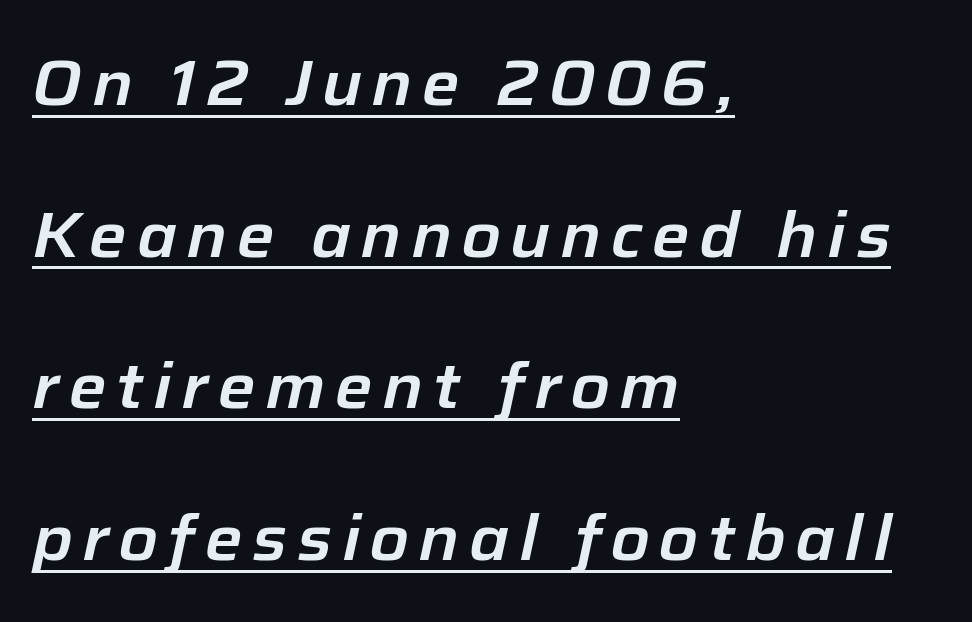
The passage shown leans; its letterforms are oblique. Visually the block forms a straight wall on the left and a jagged coastline on the right. Here the designer chose a conventional face with non-uniform glyph widths. Quick note: underline on. The block of text is sparse from top to bottom, with ample space between rows.
